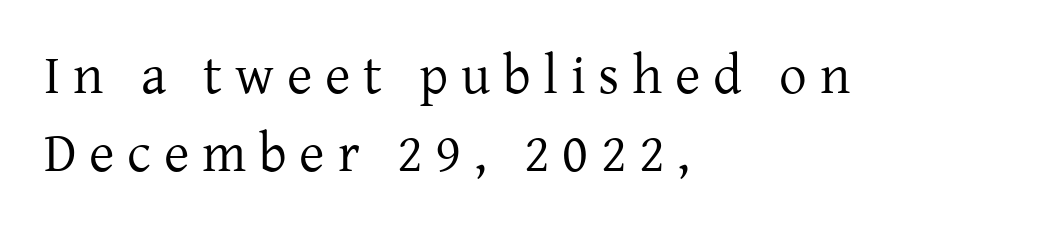
The tracking reads as deliberately expanded to a designer's eye. The passage shown stacks its lines at a standard gap. Descenders are the only things crossing below the line. Caption: multi-line text, flush left, ragged right. Is this a fixed-width face? No — the glyphs have proportional, varying widths. Font category for this specimen: serif.
